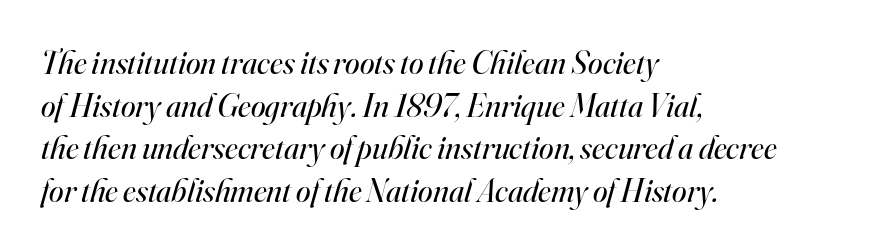
{"serif": "yes", "italic": "yes", "lean": "right", "slant_degrees": 16, "bold": "no", "weight": "regular", "width": "normal", "stroke_contrast": "high", "x_height": "small", "monospaced": "no", "underline": "no", "align": "left", "line_spacing": "normal", "line_spacing_ratio": 1.29, "letter_spacing": "normal", "letter_spacing_em": 0.0, "glyph_px": 33}
